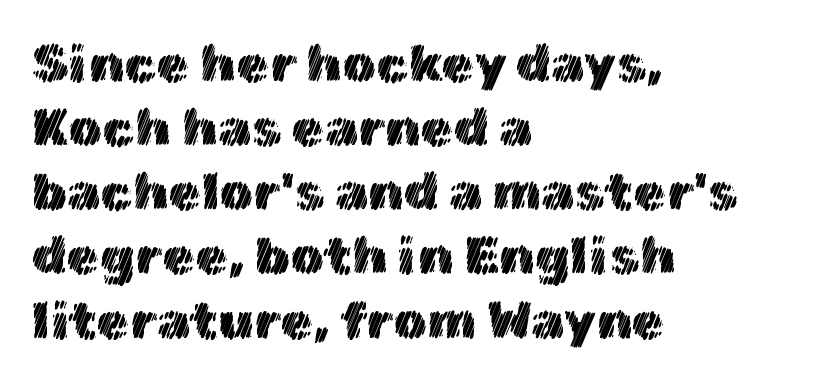
A student would call this left alignment; a typographer would say flush left, rag right. Characters follow at the spacing the type designer built in. The specimen omits any rule beneath the text block's lines. Quick note: not italic, upright.
